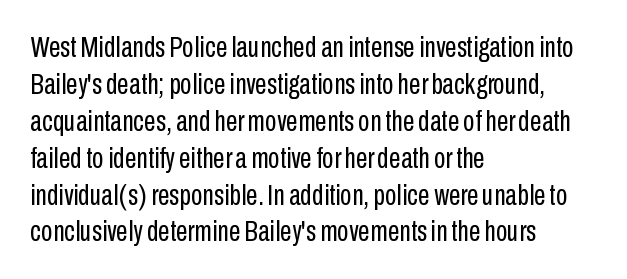
{"serif": "no", "italic": "no", "bold": "no", "weight": "regular", "width": "condensed", "stroke_contrast": "low", "x_height": "medium", "monospaced": "no", "underline": "no", "align": "left", "line_spacing_ratio": 1.23, "letter_spacing": "normal", "letter_spacing_em": 0.0, "glyph_px": 30}
